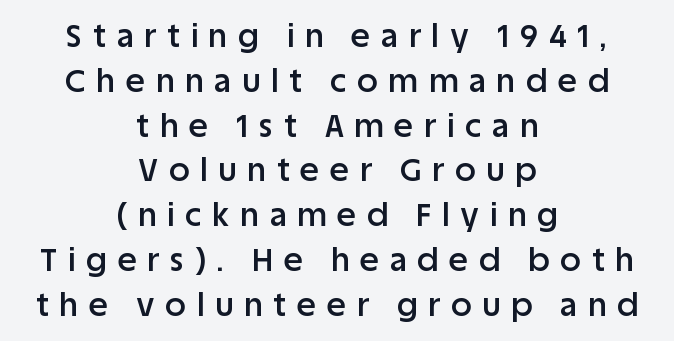
{"serif": "no", "italic": "no", "bold": "semi", "weight": "semibold", "width": "normal", "stroke_contrast": "low", "x_height": "large", "monospaced": "no", "underline": "no", "align": "center", "line_spacing": "normal", "line_spacing_ratio": 1.4, "letter_spacing": "wide", "letter_spacing_em": 0.34, "glyph_px": 32}
